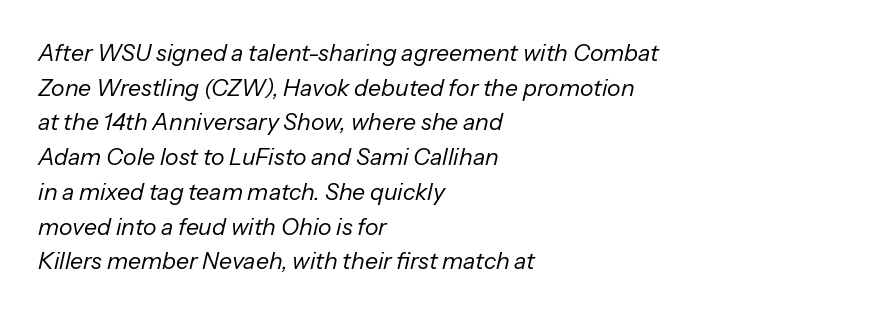
Q: Is the text bold? A: No.
Q: Is the text italic (slanted)? A: Yes, it leans right by about 13 degrees.
Q: Is the text underlined? A: No.
Q: How is the paragraph aligned? A: Left-aligned.
Q: Is the spacing between letters normal or unusually wide? A: Normal.
Q: Is the spacing between lines tight, normal or loose? A: Normal.
